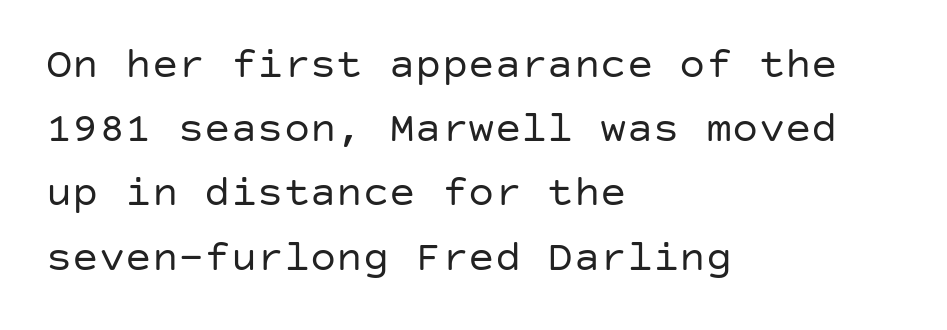
The image shows 44 px regular-weight sans-serif type, upright; set left-aligned, normal line spacing (1.46x), normal letter spacing, not underlined; low stroke contrast and a large x-height.
